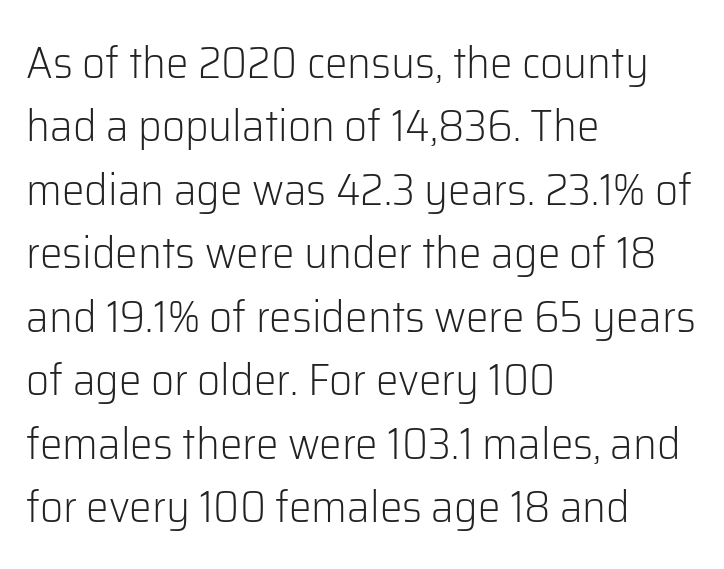
Q: Is the text bold? A: No.
Q: Is the text italic (slanted)? A: No, it is upright.
Q: Is the typeface a serif or a sans-serif typeface? A: Sans-serif.
Q: Is the text underlined? A: No.
Q: How is the paragraph aligned? A: Left-aligned.
Q: Is the spacing between letters normal or unusually wide? A: Normal.
Q: Is the spacing between lines tight, normal or loose? A: Normal.
Q: Width (condensed, normal, or wide)? A: Normal.
Q: Stroke contrast? A: Low.
Q: x-height? A: Medium.
Q: Monospaced? A: No.
